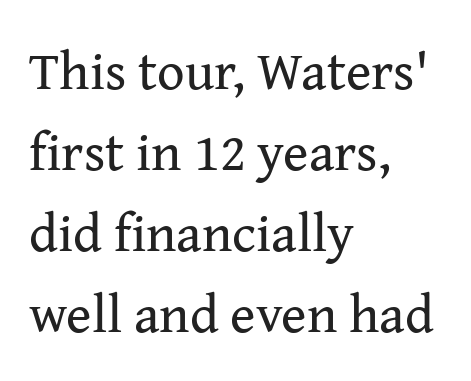
The image shows 54 px regular-weight serif type, upright; set left-aligned, normal line spacing (1.5x), normal letter spacing, not underlined; medium stroke contrast and a medium x-height.
